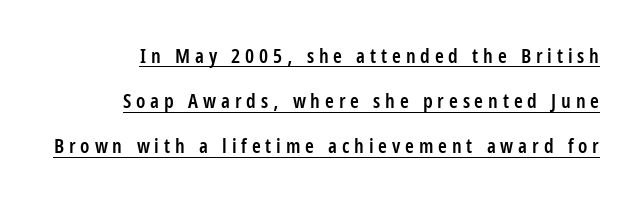
Q: Is the text bold? A: Semi-bold.
Q: Is the text italic (slanted)? A: No, it is upright.
Q: Is the text underlined? A: Yes.
Q: Is the spacing between letters normal or unusually wide? A: Unusually wide.
Q: Is the spacing between lines tight, normal or loose? A: Loose.
